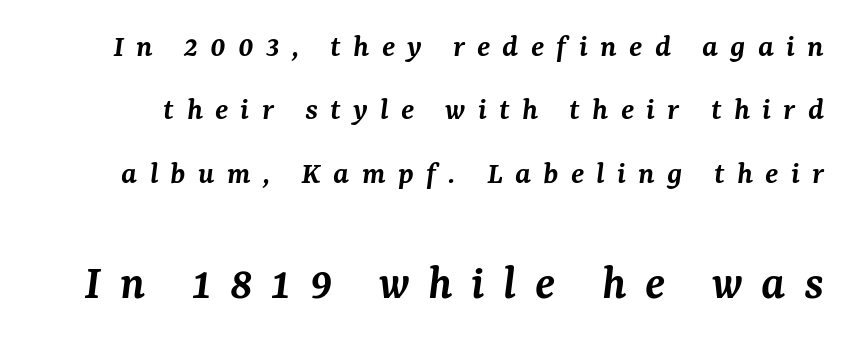
{"serif": "yes", "italic": "yes", "lean": "right", "slant_degrees": 7, "bold": "semi", "weight": "semibold", "width": "normal", "stroke_contrast": "medium", "x_height": "medium", "monospaced": "no", "underline": "no", "line_spacing": "loose", "line_spacing_ratio": 1.92, "letter_spacing": "wide", "letter_spacing_em": 0.37, "larger_block": "second", "size_ratio": 1.52, "glyph_px": 50}
